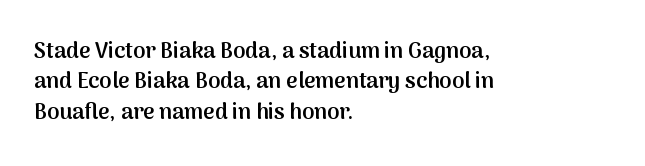
Q: Is the text bold? A: Semi-bold.
Q: Is the text italic (slanted)? A: No, it is upright.
Q: Is the text underlined? A: No.
Q: How is the paragraph aligned? A: Left-aligned.
Q: Is the spacing between letters normal or unusually wide? A: Normal.
Q: Is the spacing between lines tight, normal or loose? A: Normal.
